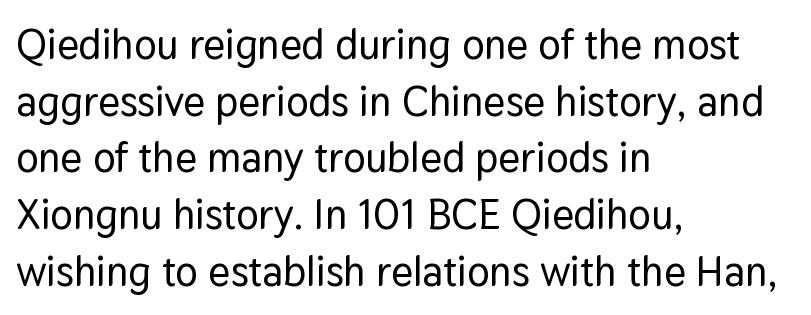
Q: Is the text italic (slanted)? A: No, it is upright.
Q: Is the typeface a serif or a sans-serif typeface? A: Sans-serif.
Q: Is the text underlined? A: No.
Q: How is the paragraph aligned? A: Left-aligned.
Q: Is the spacing between letters normal or unusually wide? A: Normal.
Q: Is the spacing between lines tight, normal or loose? A: Normal.
Q: Width (condensed, normal, or wide)? A: Normal.
Q: Stroke contrast? A: Low.
Q: x-height? A: Medium.
Q: Monospaced? A: No.
